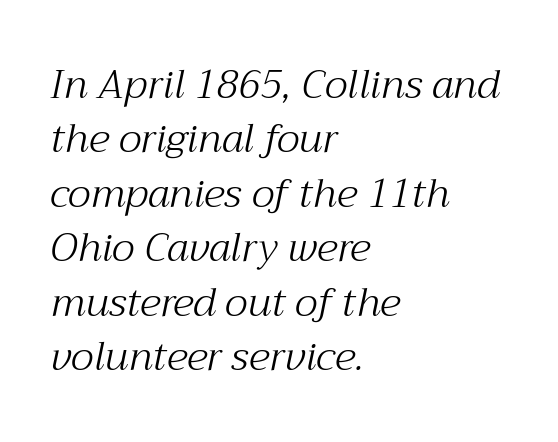
Q: Is the text bold? A: No.
Q: Is the text italic (slanted)? A: Yes, it leans right by about 12 degrees.
Q: Is the typeface a serif or a sans-serif typeface? A: Serif.
Q: Is the text underlined? A: No.
Q: How is the paragraph aligned? A: Left-aligned.
Q: Is the spacing between letters normal or unusually wide? A: Normal.
Q: Is the spacing between lines tight, normal or loose? A: Normal.
Q: Width (condensed, normal, or wide)? A: Normal.
Q: Stroke contrast? A: Medium.
Q: x-height? A: Medium.
Q: Monospaced? A: No.
